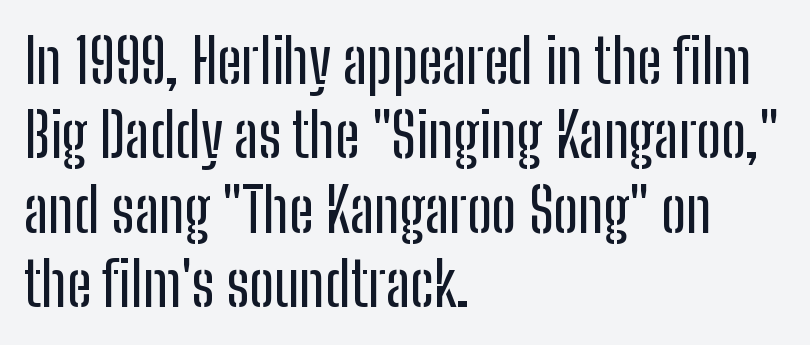
Posture: vertical. These lines keep a tight, regular rhythm from letter to letter. Varying glyph widths throughout — classic text-font behaviour. Horizontally, the lines are justified to the leading edge only.
